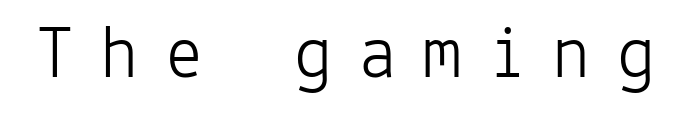
The tracking jumps out immediately: characters are airy and widely separated. Monospaced: the letters line up in strict vertical columns. Every stem runs plumb, perpendicular to the baseline. The type family on display is of the sans-serif kind. Anything drawn beneath the words? Only blank space.
